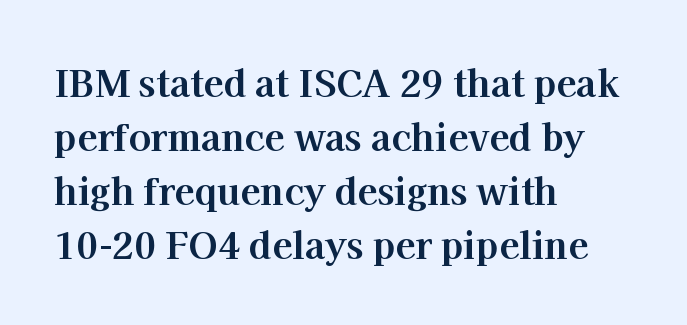
Q: Is the text bold? A: Yes.
Q: Is the text italic (slanted)? A: No, it is upright.
Q: Is the typeface a serif or a sans-serif typeface? A: Serif.
Q: Is the text underlined? A: No.
Q: How is the paragraph aligned? A: Left-aligned.
Q: Is the spacing between letters normal or unusually wide? A: Normal.
Q: Is the spacing between lines tight, normal or loose? A: Normal.
Q: Width (condensed, normal, or wide)? A: Normal.
Q: Stroke contrast? A: High.
Q: x-height? A: Medium.
Q: Monospaced? A: No.
